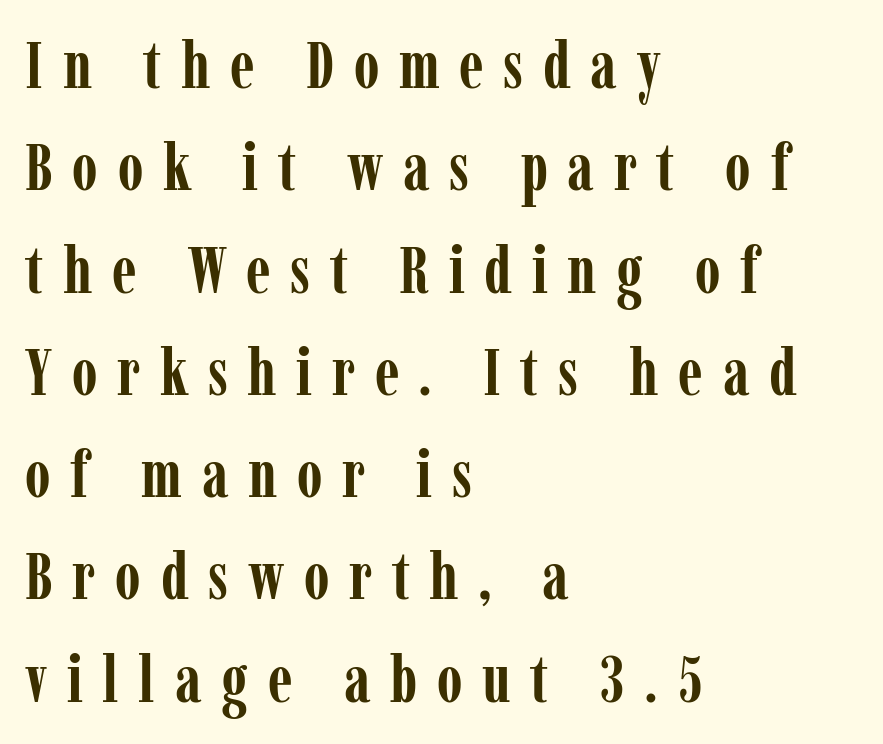
{"serif": "yes", "italic": "no", "bold": "yes", "weight": "semibold", "width": "condensed", "stroke_contrast": "low", "x_height": "medium", "monospaced": "no", "underline": "no", "align": "left", "line_spacing": "normal", "line_spacing_ratio": 1.55, "letter_spacing": "wide", "letter_spacing_em": 0.3, "glyph_px": 66}
